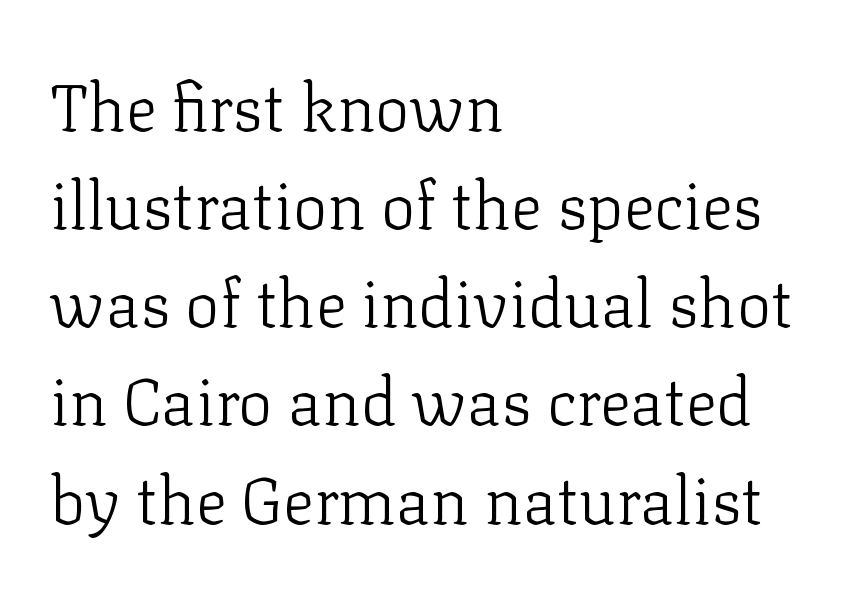
The image shows 65 px light serif type, upright; set left-aligned, normal line spacing (1.51x), normal letter spacing, not underlined; low stroke contrast and a medium x-height.
